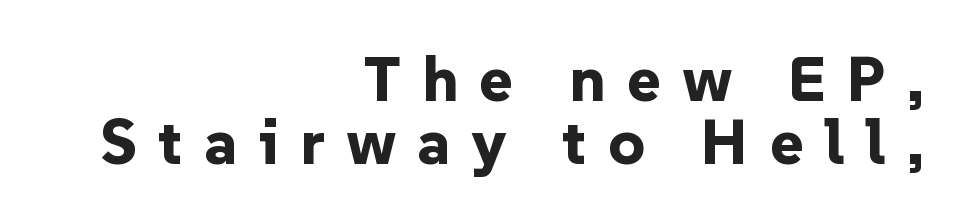
{"serif": "no", "italic": "no", "bold": "yes", "weight": "bold", "width": "normal", "stroke_contrast": "low", "x_height": "medium", "monospaced": "no", "underline": "no", "align": "right", "line_spacing": "tight", "line_spacing_ratio": 0.99, "letter_spacing": "wide", "letter_spacing_em": 0.33, "glyph_px": 64}
